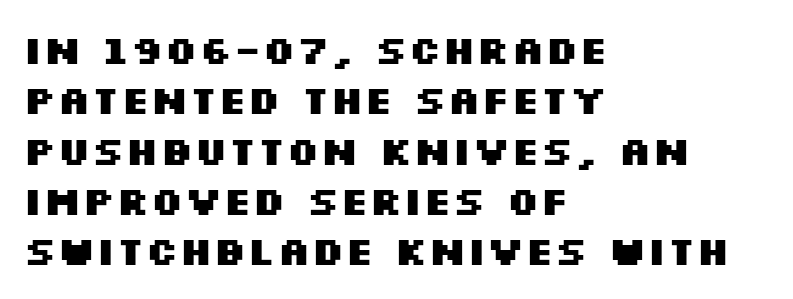
{"serif": "no", "italic": "no", "bold": "yes", "weight": "heavy", "width": "wide", "stroke_contrast": "medium", "x_height": "large", "monospaced": "no", "underline": "no", "align": "left", "line_spacing": "normal", "line_spacing_ratio": 1.29, "letter_spacing": "normal", "letter_spacing_em": 0.0, "glyph_px": 39}
